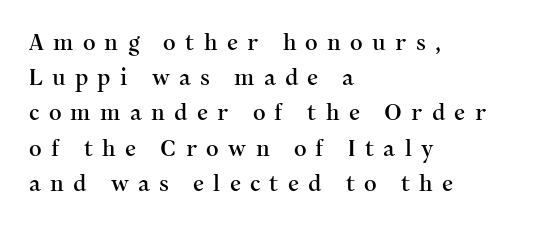
{"italic": "no", "underline": "no", "align": "left", "line_spacing": "normal", "line_spacing_ratio": 1.6, "letter_spacing": "wide", "letter_spacing_em": 0.42, "glyph_px": 22}
